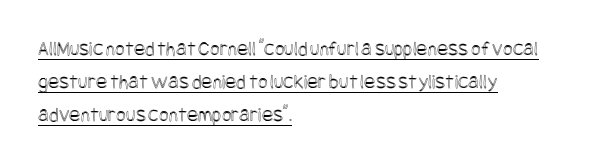
Q: Is the text italic (slanted)? A: No, it is upright.
Q: Is the text underlined? A: Yes.
Q: How is the paragraph aligned? A: Left-aligned.
Q: Is the spacing between letters normal or unusually wide? A: Normal.
Q: Is the spacing between lines tight, normal or loose? A: Normal.
